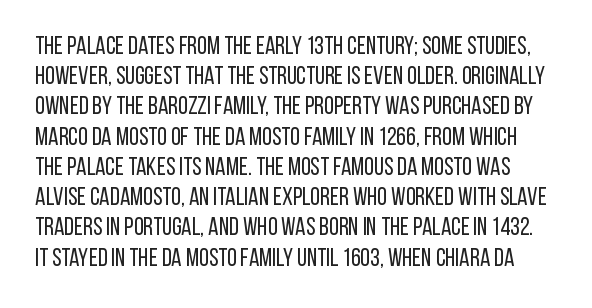
{"italic": "no", "bold": "no", "underline": "no", "line_spacing_ratio": 1.21, "letter_spacing": "normal", "letter_spacing_em": 0.0, "glyph_px": 25}
